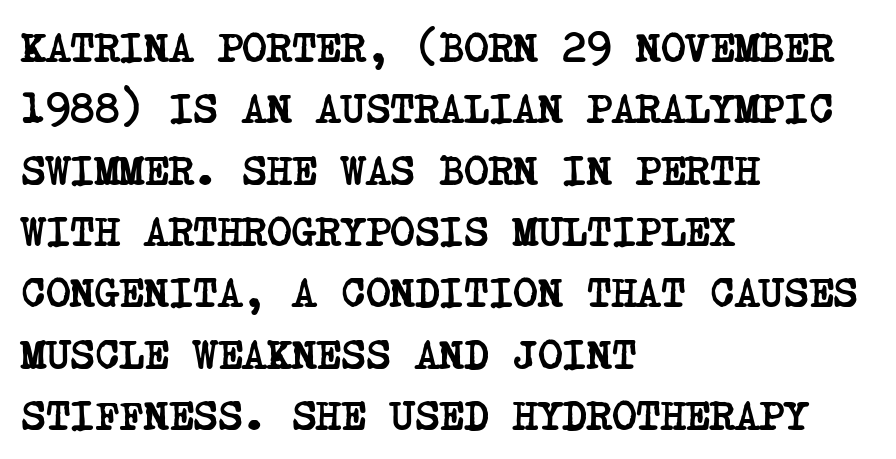
Q: Is the text bold? A: Yes.
Q: Is the typeface a serif or a sans-serif typeface? A: Serif.
Q: Is the text underlined? A: No.
Q: How is the paragraph aligned? A: Left-aligned.
Q: Is the spacing between letters normal or unusually wide? A: Normal.
Q: Is the spacing between lines tight, normal or loose? A: Normal.
Q: Width (condensed, normal, or wide)? A: Condensed.
Q: Stroke contrast? A: Low.
Q: x-height? A: Large.
